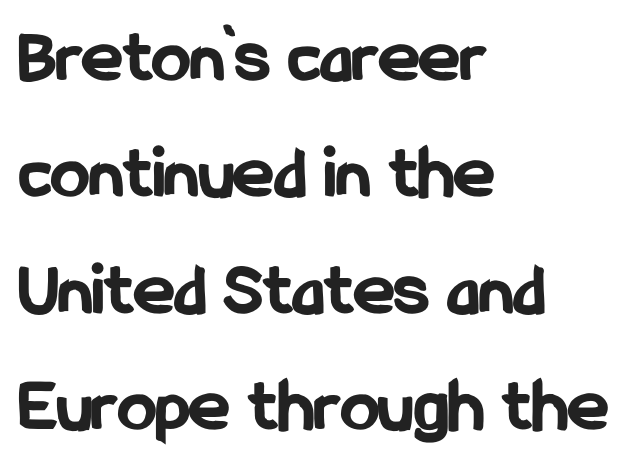
{"serif": "no", "italic": "no", "bold": "yes", "weight": "bold", "width": "condensed", "stroke_contrast": "low", "x_height": "medium", "monospaced": "no", "underline": "no", "align": "left", "line_spacing": "normal", "line_spacing_ratio": 1.51, "letter_spacing": "normal", "letter_spacing_em": 0.0, "glyph_px": 77}
